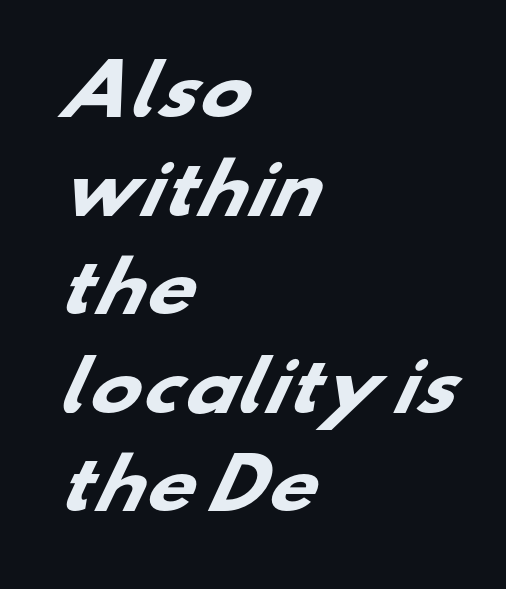
The image shows 68 px heavy, wide sans-serif type; set left-aligned, normal line spacing (1.45x), normal letter spacing, not underlined; low stroke contrast and a small x-height.
